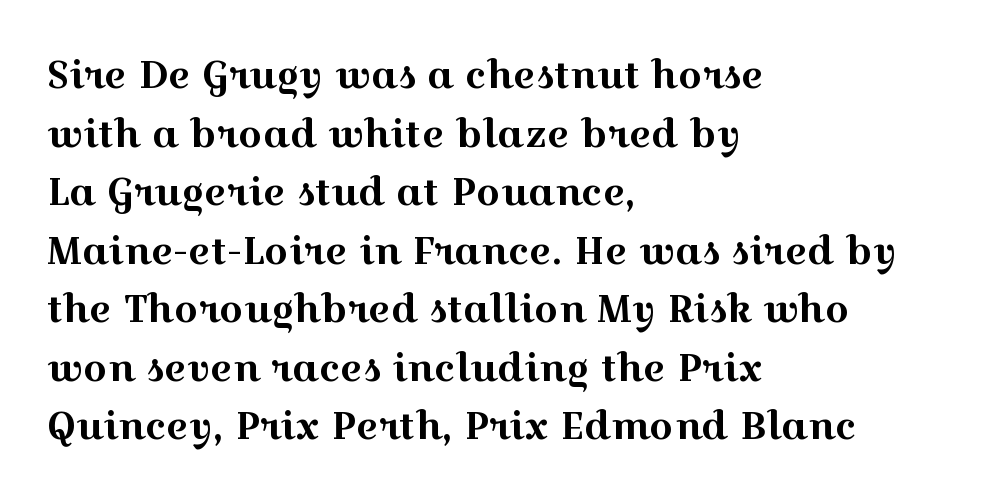
{"serif": "yes", "italic": "no", "width": "wide", "x_height": "medium", "monospaced": "no", "underline": "no", "align": "left", "line_spacing": "normal", "line_spacing_ratio": 1.54, "letter_spacing": "normal", "letter_spacing_em": 0.0, "glyph_px": 38}
